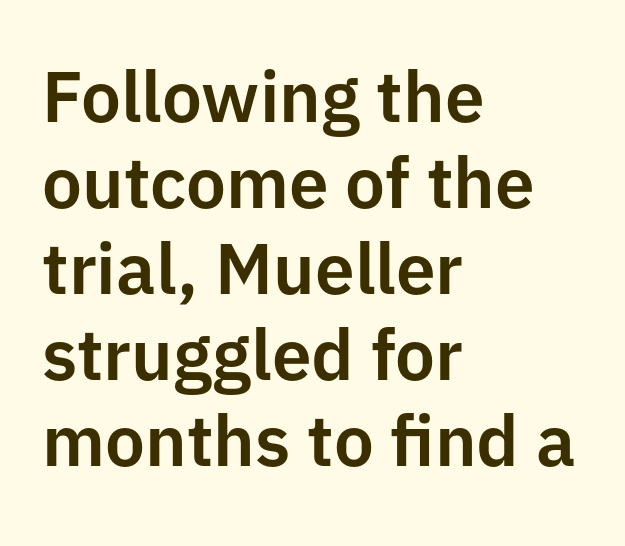
{"serif": "no", "italic": "no", "width": "normal", "stroke_contrast": "low", "x_height": "medium", "monospaced": "no", "underline": "no", "align": "left", "line_spacing_ratio": 1.21, "letter_spacing": "normal", "letter_spacing_em": 0.0, "glyph_px": 71}
